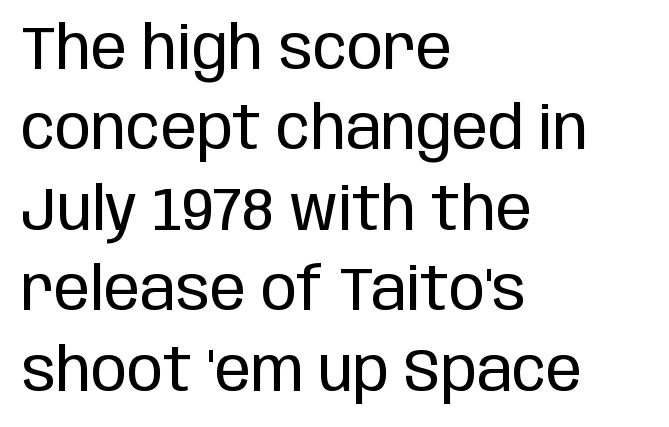
The image shows 60 px regular-weight, condensed sans-serif type, upright; set left-aligned, normal line spacing (1.34x), normal letter spacing, not underlined; low stroke contrast and a large x-height.
